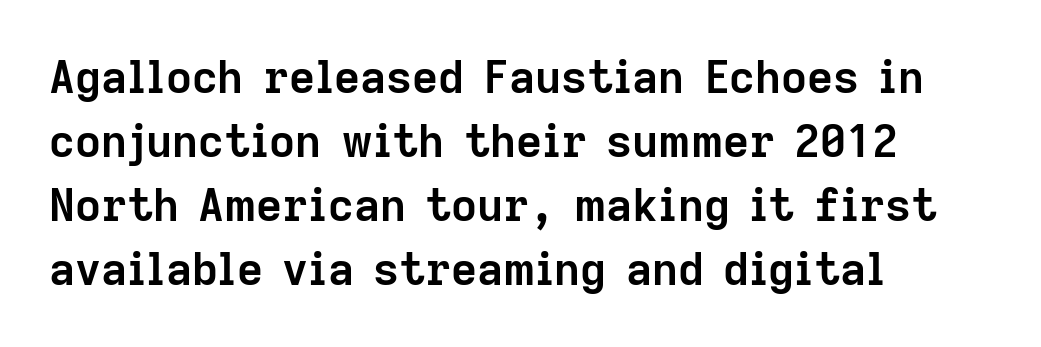
Q: Is the text bold? A: Yes.
Q: Is the text italic (slanted)? A: No, it is upright.
Q: Is the typeface a serif or a sans-serif typeface? A: Sans-serif.
Q: Is the text underlined? A: No.
Q: How is the paragraph aligned? A: Left-aligned.
Q: Is the spacing between letters normal or unusually wide? A: Normal.
Q: Is the spacing between lines tight, normal or loose? A: Normal.
Q: Width (condensed, normal, or wide)? A: Normal.
Q: Stroke contrast? A: Low.
Q: x-height? A: Medium.
Q: Monospaced? A: No.
